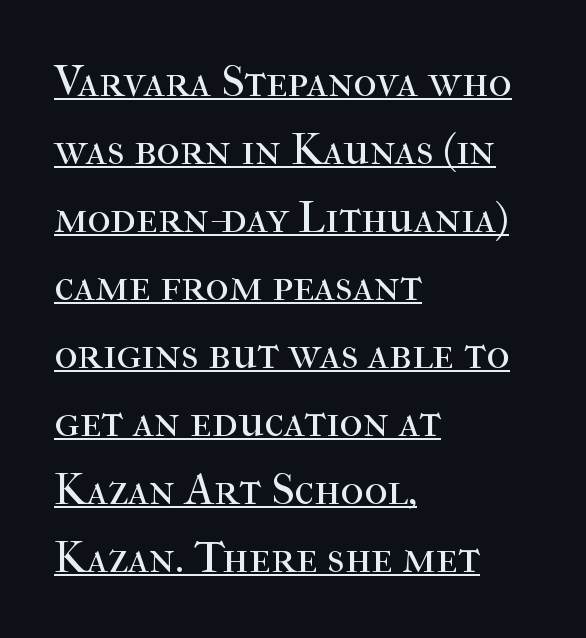
The lettering holds an erect, upright posture throughout. Ink coverage per letter is moderate at most. The passage shown is typed in a proportional face where columns would drift. The text block is weighted toward the left margin, trailing off unevenly rightward. A typographer would call this underscored text.
